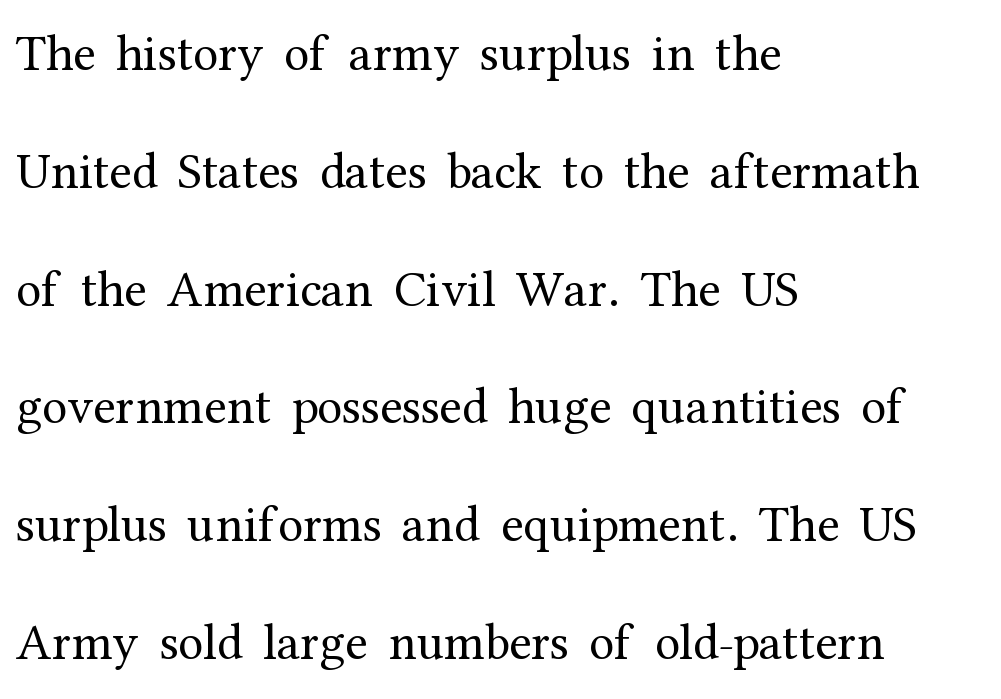
The image shows 51 px regular-weight serif type, upright; set left-aligned, loose line spacing (2.31x), normal letter spacing, not underlined; medium stroke contrast and a medium x-height.
